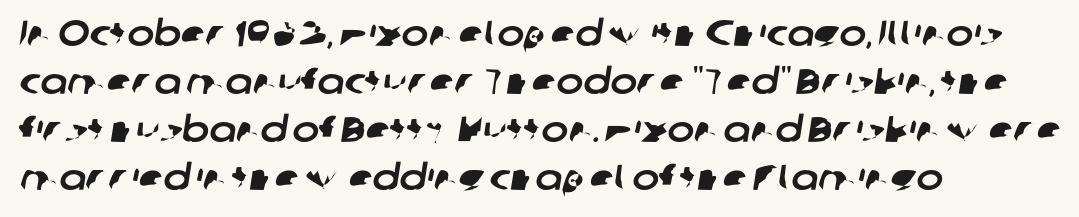
The image shows 36 px sans-serif type; set left-aligned, normal line spacing (1.33x), normal letter spacing, not underlined; low stroke contrast and a medium x-height.
